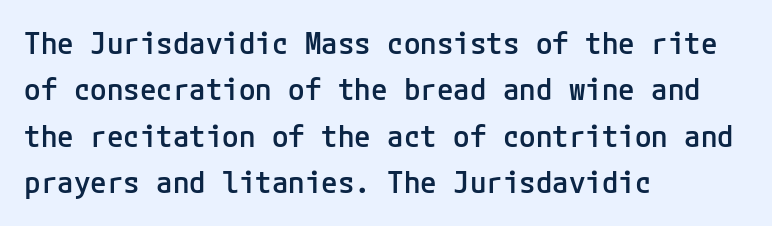
When letters stand straight like this, we call the style roman or upright. Inter-character spacing is left at the font's built-in metrics. Reading down the block, your eye returns to a fixed left position each line. Typesetter's note: demi weight, one step under bold.
